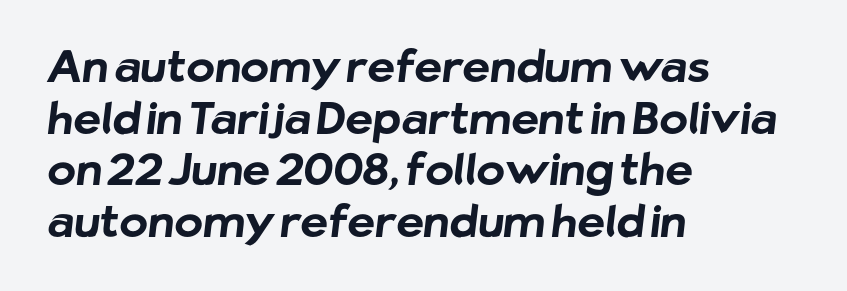
{"serif": "no", "bold": "yes", "weight": "bold", "width": "normal", "stroke_contrast": "low", "x_height": "medium", "monospaced": "no", "underline": "no", "align": "left", "line_spacing_ratio": 1.2, "letter_spacing": "normal", "letter_spacing_em": 0.0, "glyph_px": 43}
